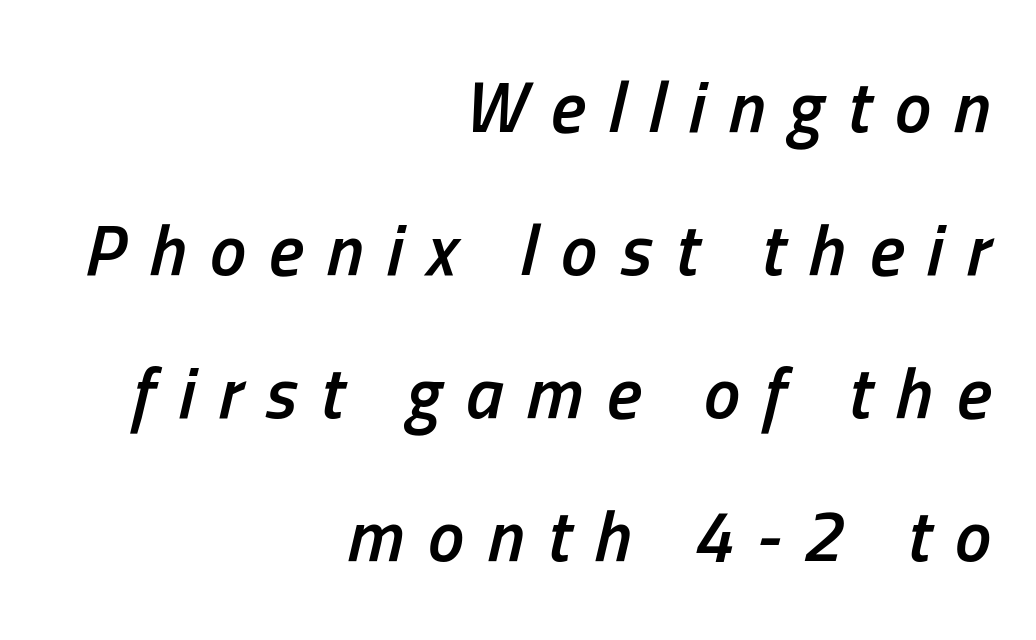
The vertical gap from one line to the next is large. You could not count columns in this text — the font is proportionally spaced. The baseline area is clear. Heft: intermediate — a semibold.
